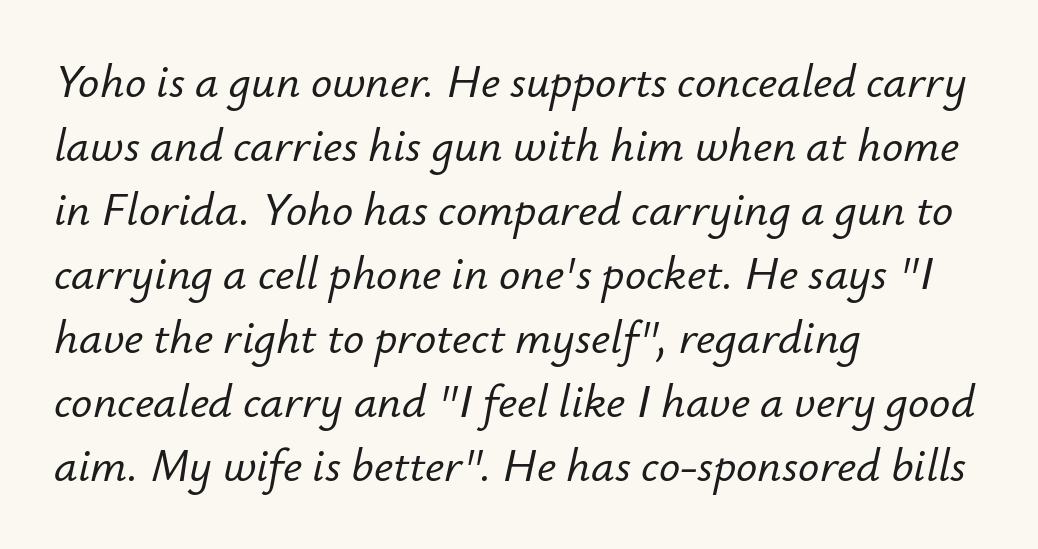
The image shows 47 px text type, italic (leaning right); set left-aligned, normal line spacing (1.36x), normal letter spacing, not underlined; low stroke contrast and a small x-height.
